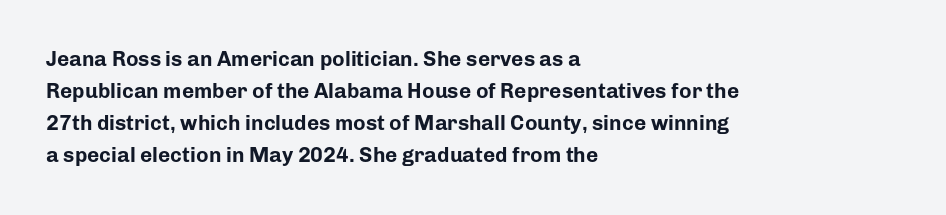
{"italic": "no", "bold": "yes", "underline": "no", "align": "left", "line_spacing": "normal", "line_spacing_ratio": 1.53, "letter_spacing": "normal", "letter_spacing_em": 0.0, "glyph_px": 21}
